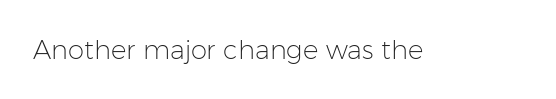
{"italic": "no", "bold": "no", "underline": "no", "letter_spacing": "normal", "letter_spacing_em": 0.0, "glyph_px": 26}
